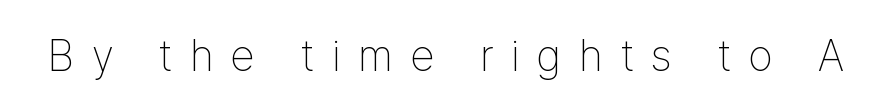
The image shows 44 px thin, condensed sans-serif type, upright; set unusually wide letter spacing (+0.4 em), not underlined; low stroke contrast and a medium x-height.
